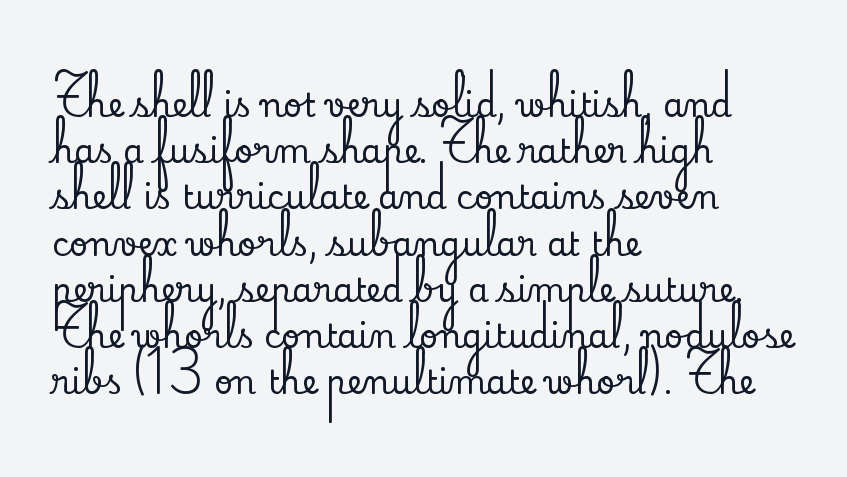
Q: Is the text italic (slanted)? A: No, it is upright.
Q: Is the typeface a serif or a sans-serif typeface? A: Serif.
Q: Is the text underlined? A: No.
Q: How is the paragraph aligned? A: Left-aligned.
Q: Is the spacing between letters normal or unusually wide? A: Normal.
Q: Is the spacing between lines tight, normal or loose? A: Normal.
Q: Width (condensed, normal, or wide)? A: Normal.
Q: Stroke contrast? A: Low.
Q: x-height? A: Small.
Q: Monospaced? A: No.
